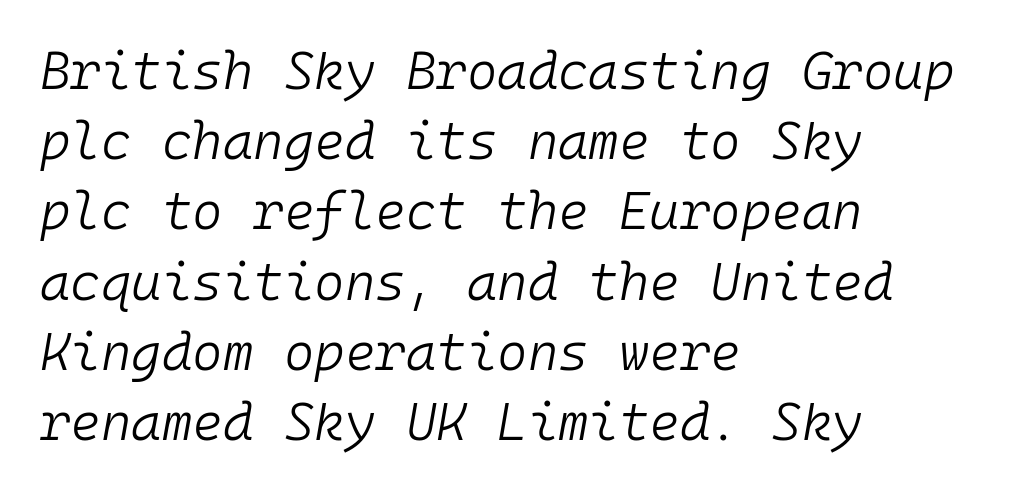
The image shows 52 px light type, italic (leaning right), monospaced; set left-aligned, normal line spacing (1.35x), normal letter spacing, not underlined; low stroke contrast and a medium x-height.
